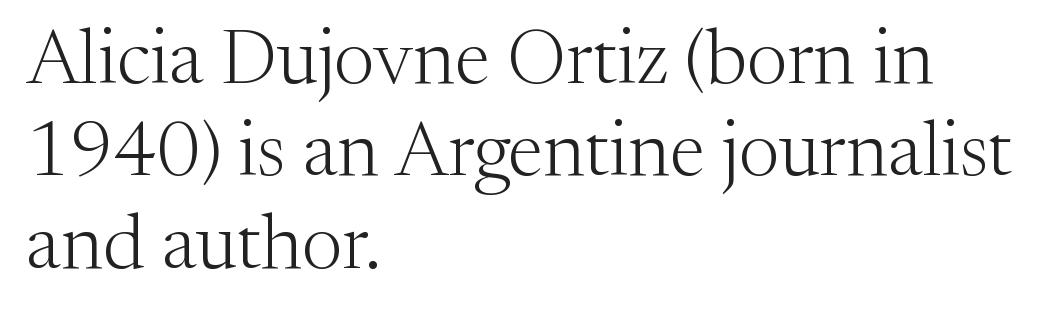
Q: Is the text bold? A: No.
Q: Is the text italic (slanted)? A: No, it is upright.
Q: Is the typeface a serif or a sans-serif typeface? A: Serif.
Q: Is the text underlined? A: No.
Q: How is the paragraph aligned? A: Left-aligned.
Q: Is the spacing between letters normal or unusually wide? A: Normal.
Q: Width (condensed, normal, or wide)? A: Normal.
Q: Stroke contrast? A: Medium.
Q: x-height? A: Medium.
Q: Monospaced? A: No.
